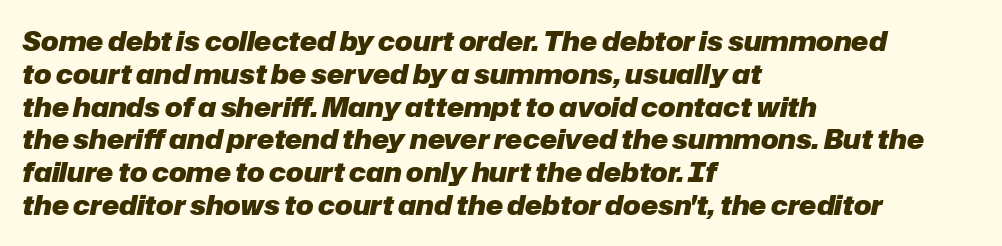
The image shows 26 px bold type, italic (leaning right); set left-aligned, normal line spacing (1.26x), normal letter spacing, not underlined.
